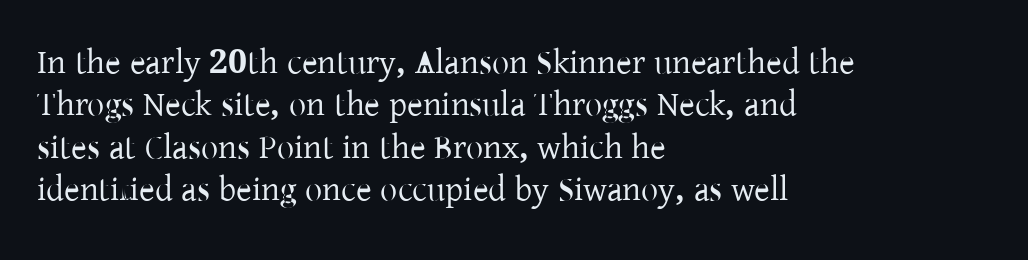
{"serif": "yes", "italic": "no", "width": "normal", "stroke_contrast": "low", "x_height": "medium", "monospaced": "no", "underline": "no", "align": "left", "line_spacing": "normal", "line_spacing_ratio": 1.25, "letter_spacing": "normal", "letter_spacing_em": 0.0, "glyph_px": 34}
